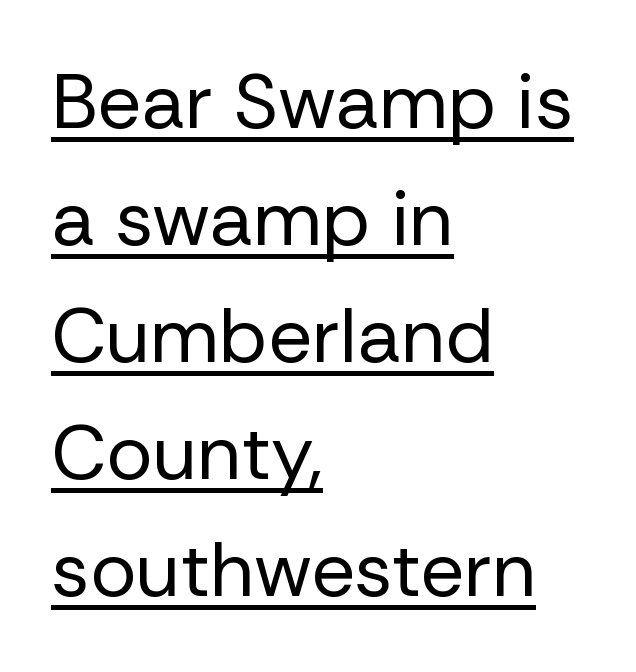
Q: Is the text bold? A: No.
Q: Is the text italic (slanted)? A: No, it is upright.
Q: Is the typeface a serif or a sans-serif typeface? A: Sans-serif.
Q: Is the text underlined? A: Yes.
Q: How is the paragraph aligned? A: Left-aligned.
Q: Is the spacing between letters normal or unusually wide? A: Normal.
Q: Is the spacing between lines tight, normal or loose? A: Normal.
Q: Width (condensed, normal, or wide)? A: Normal.
Q: Stroke contrast? A: Low.
Q: x-height? A: Medium.
Q: Monospaced? A: No.
